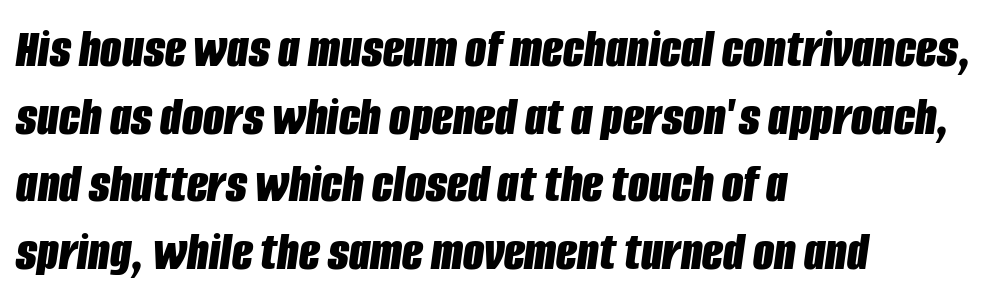
{"italic": "yes", "lean": "right", "slant_degrees": 8, "bold": "yes", "weight": "bold", "width": "condensed", "stroke_contrast": "low", "x_height": "large", "monospaced": "no", "underline": "no", "align": "left", "line_spacing_ratio": 1.23, "letter_spacing": "normal", "letter_spacing_em": 0.0, "glyph_px": 55}
